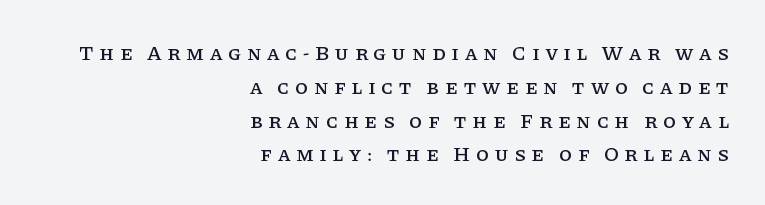
Q: Is the text italic (slanted)? A: No, it is upright.
Q: Is the text underlined? A: No.
Q: How is the paragraph aligned? A: Right-aligned.
Q: Is the spacing between letters normal or unusually wide? A: Unusually wide.
Q: Is the spacing between lines tight, normal or loose? A: Normal.
